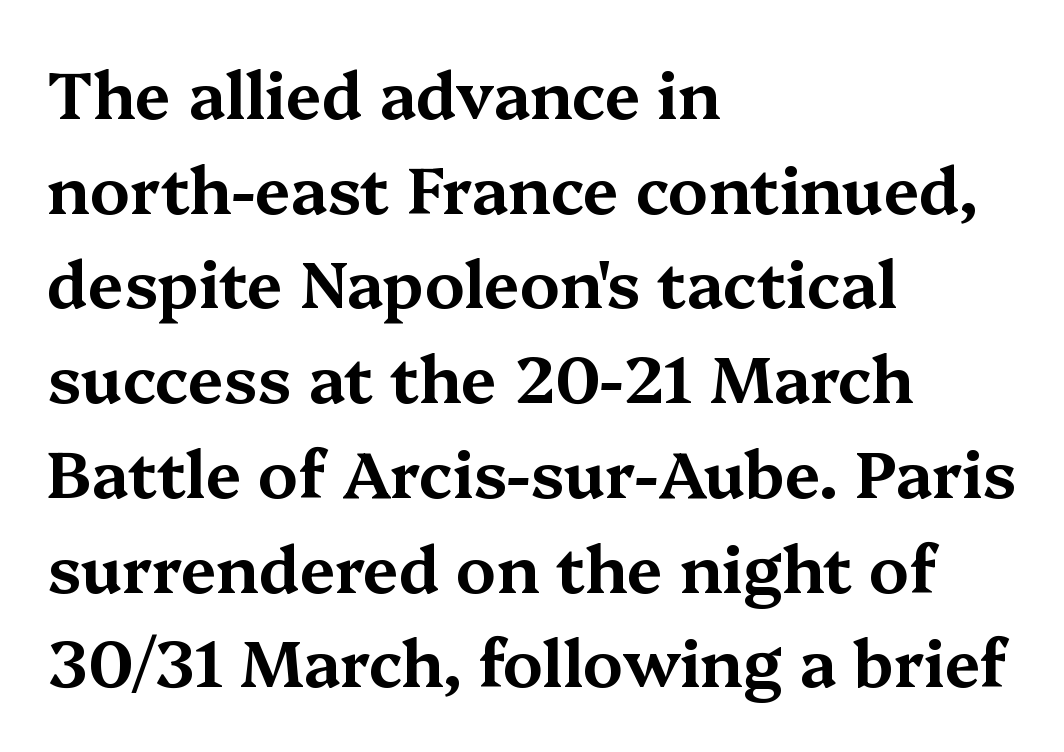
Q: Is the text italic (slanted)? A: No, it is upright.
Q: Is the typeface a serif or a sans-serif typeface? A: Serif.
Q: Is the text underlined? A: No.
Q: How is the paragraph aligned? A: Left-aligned.
Q: Is the spacing between letters normal or unusually wide? A: Normal.
Q: Is the spacing between lines tight, normal or loose? A: Normal.
Q: Width (condensed, normal, or wide)? A: Wide.
Q: Stroke contrast? A: Medium.
Q: x-height? A: Medium.
Q: Monospaced? A: No.
